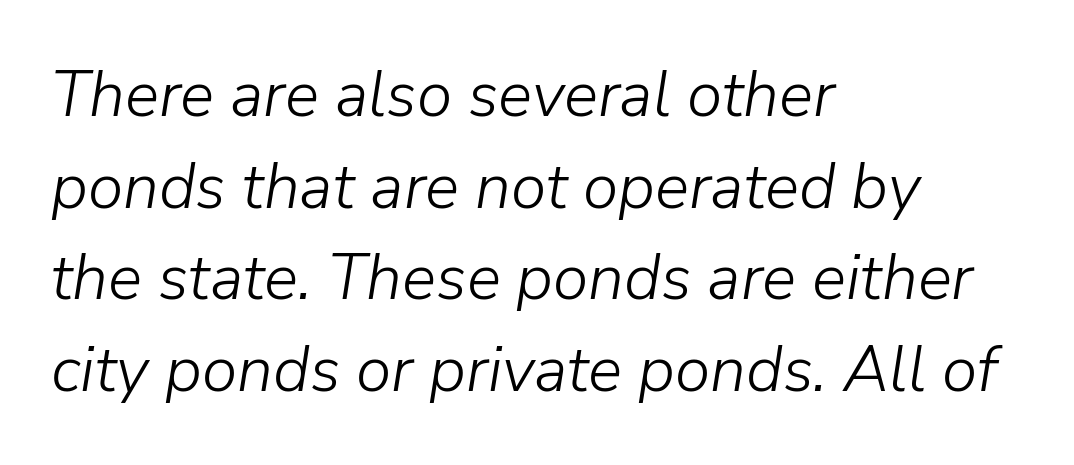
The image shows 64 px light type, italic (leaning right); set left-aligned, normal line spacing (1.43x), normal letter spacing, not underlined; low stroke contrast and a medium x-height.
